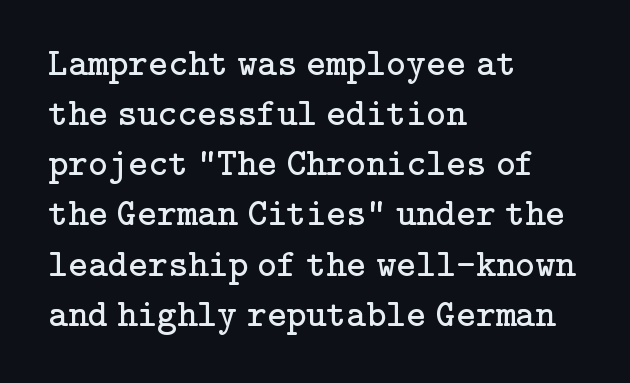
Q: Is the text bold? A: No.
Q: Is the text italic (slanted)? A: No, it is upright.
Q: Is the typeface a serif or a sans-serif typeface? A: Serif.
Q: Is the text underlined? A: No.
Q: How is the paragraph aligned? A: Left-aligned.
Q: Is the spacing between letters normal or unusually wide? A: Normal.
Q: Is the spacing between lines tight, normal or loose? A: Normal.
Q: Width (condensed, normal, or wide)? A: Normal.
Q: Stroke contrast? A: Low.
Q: x-height? A: Medium.
